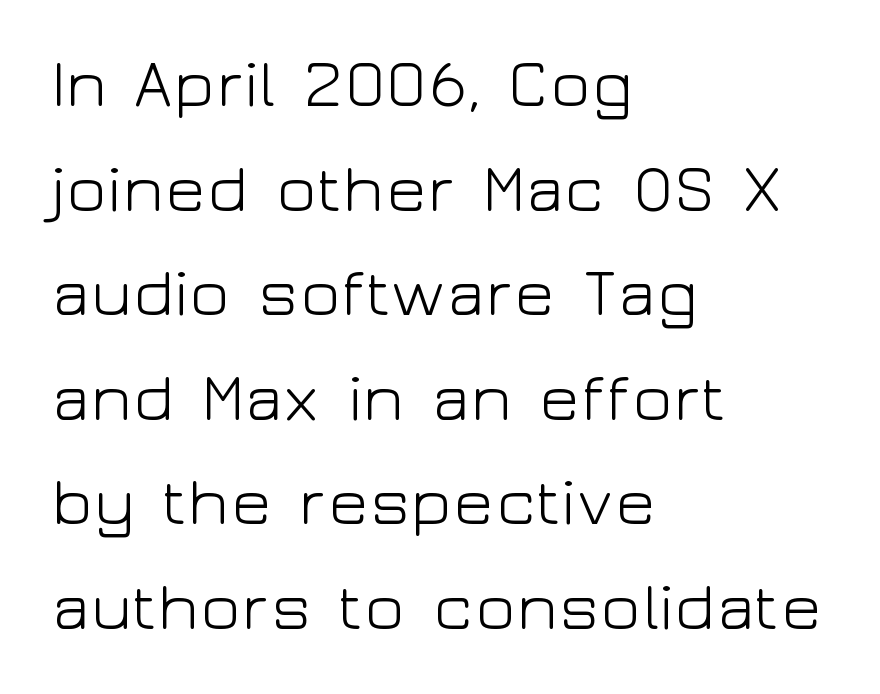
{"serif": "no", "italic": "no", "bold": "no", "weight": "light", "width": "wide", "stroke_contrast": "low", "x_height": "medium", "monospaced": "no", "underline": "no", "align": "left", "line_spacing": "normal", "line_spacing_ratio": 1.56, "letter_spacing": "normal", "letter_spacing_em": 0.0, "glyph_px": 67}
